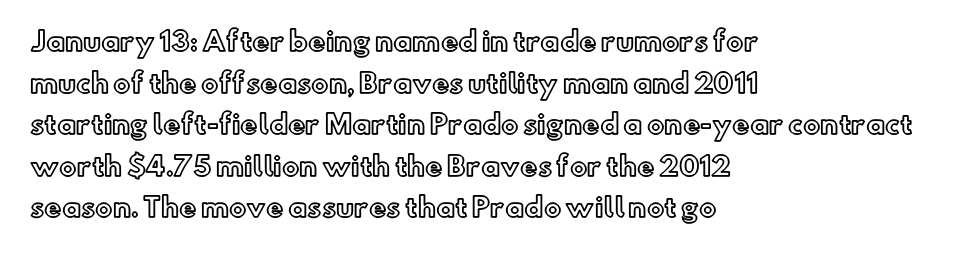
Q: Is the text italic (slanted)? A: No, it is upright.
Q: Is the text underlined? A: No.
Q: How is the paragraph aligned? A: Left-aligned.
Q: Is the spacing between letters normal or unusually wide? A: Normal.
Q: Is the spacing between lines tight, normal or loose? A: Normal.
